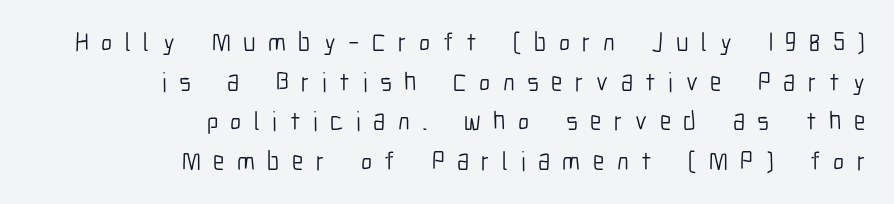
Q: Is the text bold? A: No.
Q: Is the text italic (slanted)? A: No, it is upright.
Q: Is the text underlined? A: No.
Q: How is the paragraph aligned? A: Right-aligned.
Q: Is the spacing between letters normal or unusually wide? A: Unusually wide.
Q: Is the spacing between lines tight, normal or loose? A: Normal.
